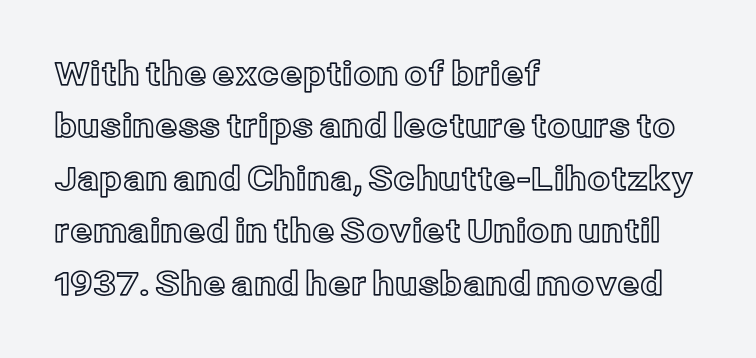
Q: Is the text italic (slanted)? A: No, it is upright.
Q: Is the text underlined? A: No.
Q: How is the paragraph aligned? A: Left-aligned.
Q: Is the spacing between letters normal or unusually wide? A: Normal.
Q: Is the spacing between lines tight, normal or loose? A: Normal.
Q: Width (condensed, normal, or wide)? A: Normal.
Q: x-height? A: Medium.
Q: Monospaced? A: No.
